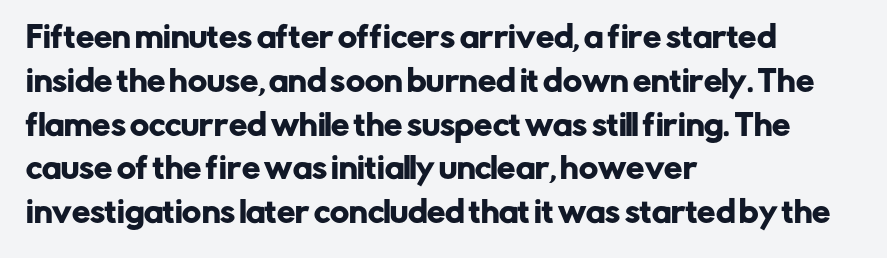
{"serif": "no", "italic": "no", "width": "normal", "stroke_contrast": "low", "x_height": "medium", "monospaced": "no", "underline": "no", "align": "left", "line_spacing": "normal", "line_spacing_ratio": 1.51, "letter_spacing": "normal", "letter_spacing_em": 0.0, "glyph_px": 29}
